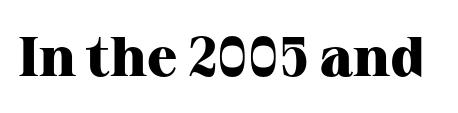
Ordinary non-slanted type is in use. This rendering leaves character spacing at its baseline value. The glyphs have the mass of a bold cut. Is this a fixed-width face? No — the glyphs have proportional, varying widths. Font category for this specimen: serif.
